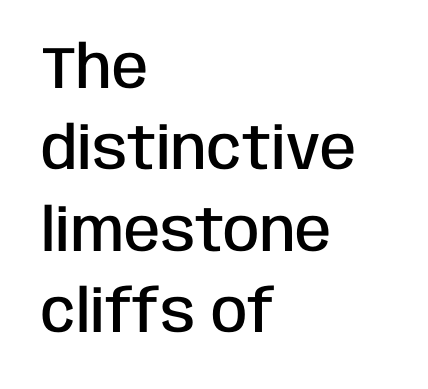
{"serif": "no", "italic": "no", "bold": "semi", "weight": "semibold", "width": "condensed", "stroke_contrast": "low", "x_height": "large", "monospaced": "no", "underline": "no", "align": "left", "line_spacing": "normal", "line_spacing_ratio": 1.38, "letter_spacing": "normal", "letter_spacing_em": 0.0, "glyph_px": 59}
